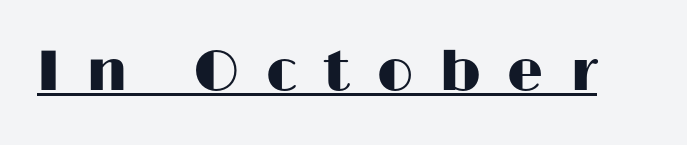
The image shows 57 px wide sans-serif type, upright; set unusually wide letter spacing (+0.46 em), underlined; high stroke contrast and a medium x-height.
